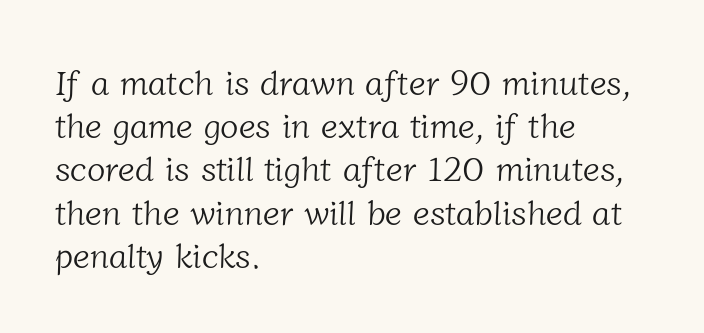
{"serif": "yes", "bold": "no", "weight": "light", "width": "normal", "stroke_contrast": "low", "x_height": "medium", "monospaced": "no", "underline": "no", "align": "left", "line_spacing": "normal", "line_spacing_ratio": 1.27, "letter_spacing": "normal", "letter_spacing_em": 0.0, "glyph_px": 34}
